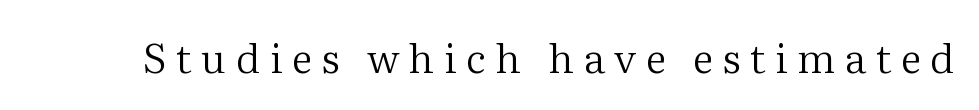
{"serif": "yes", "italic": "no", "bold": "no", "weight": "regular", "width": "normal", "stroke_contrast": "medium", "x_height": "medium", "monospaced": "no", "underline": "no", "letter_spacing": "wide", "letter_spacing_em": 0.23, "glyph_px": 41}
